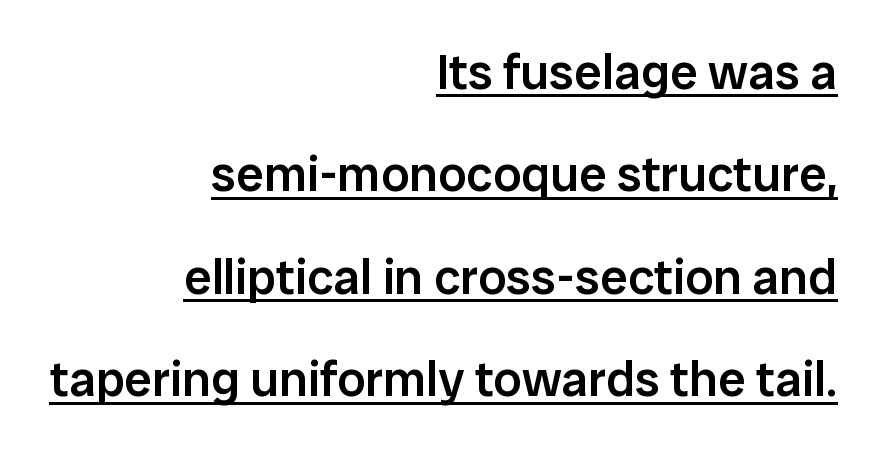
The image shows 50 px semibold sans-serif type, upright; set right-aligned, loose line spacing (2.05x), normal letter spacing, underlined; low stroke contrast and a medium x-height.
